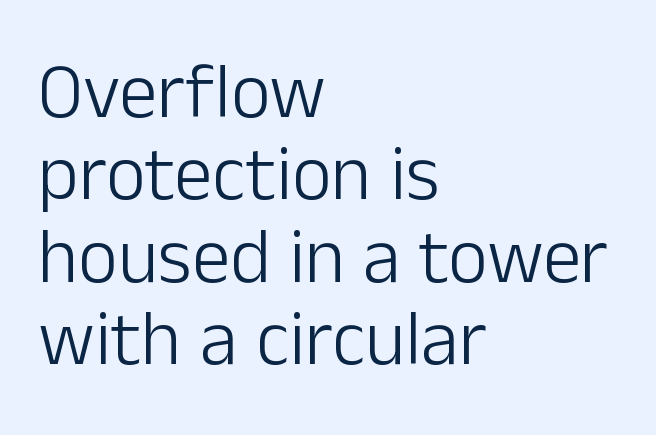
{"serif": "no", "italic": "no", "bold": "no", "weight": "light", "width": "normal", "stroke_contrast": "low", "x_height": "medium", "monospaced": "no", "underline": "no", "align": "left", "line_spacing": "tight", "line_spacing_ratio": 1.07, "letter_spacing": "normal", "letter_spacing_em": 0.0, "glyph_px": 77}
